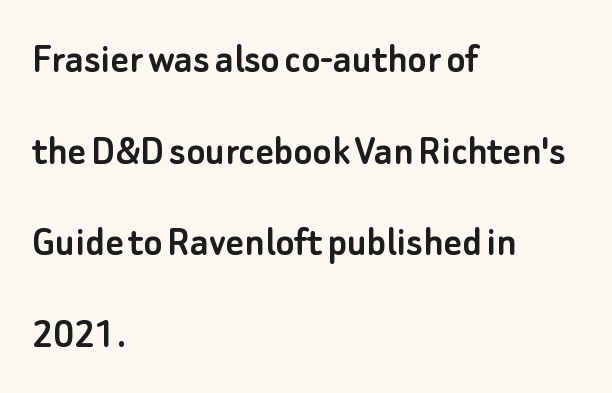
{"serif": "no", "italic": "no", "width": "normal", "stroke_contrast": "low", "x_height": "small", "monospaced": "no", "underline": "no", "align": "left", "line_spacing": "loose", "line_spacing_ratio": 2.08, "letter_spacing": "normal", "letter_spacing_em": 0.0, "glyph_px": 44}
